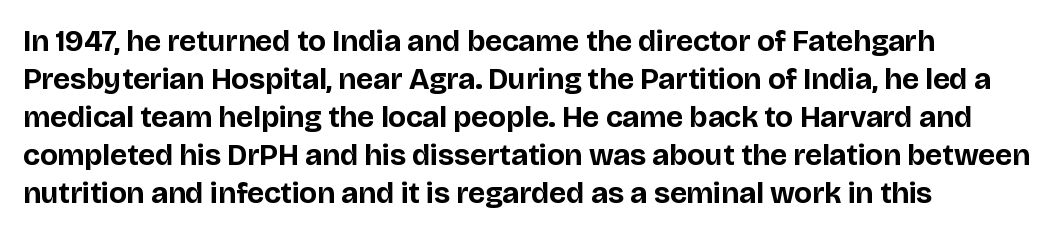
The image shows 30 px bold sans-serif type, upright; set normal line spacing (1.27x), normal letter spacing, not underlined; low stroke contrast and a large x-height.
